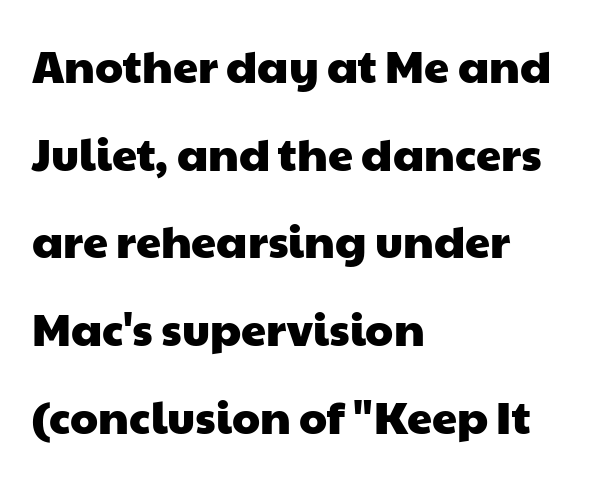
The image shows 45 px wide sans-serif type; set left-aligned, loose line spacing (1.95x), normal letter spacing, not underlined; low stroke contrast and a medium x-height.
